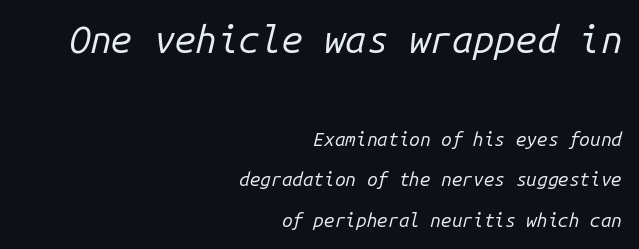
Letters rest on an invisible, unmarked baseline. Note the uniform advance width — an 'i' takes as much space as an 'm'. These lines are set flush right with a ragged left edge. Baseline-to-baseline distance is far greater than the letter height. The rendering shrinks the type as you move from the upper chunk to the lower.
